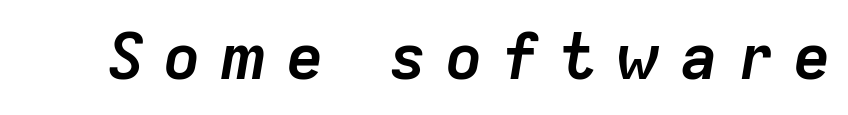
{"italic": "yes", "lean": "right", "slant_degrees": 9, "bold": "yes", "weight": "semibold", "width": "normal", "stroke_contrast": "low", "x_height": "medium", "monospaced": "no", "underline": "no", "letter_spacing": "wide", "letter_spacing_em": 0.28, "glyph_px": 64}
